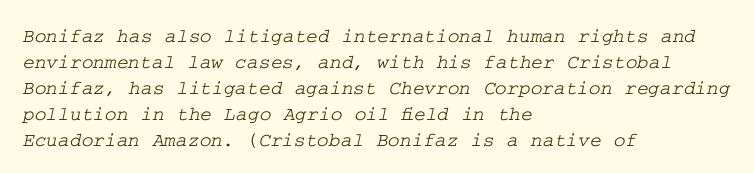
The leading is moderate, giving the passage an even texture. Leftover space on each line is placed entirely after the last word. A clean baseline with only descenders dipping below it. In terms of letterspacing, this is plain default setting.
